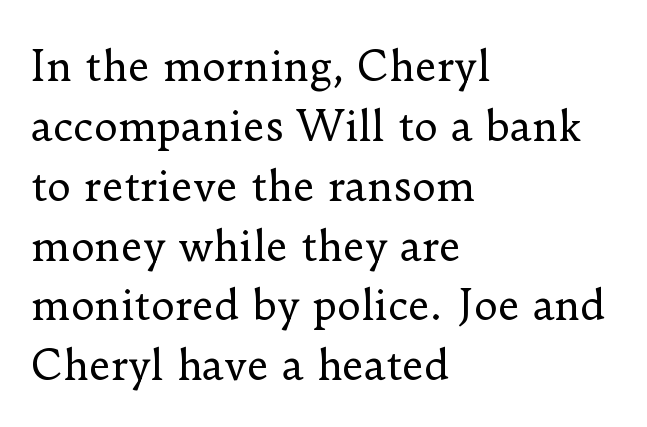
The space between consecutive lines is moderate. Classification — serif. The rendering uses natural spacing where letterforms have individual widths. No letter is thick-stroked: the sample isn't bold. The words here are not underlined. These lines were composed using upright roman letters.
